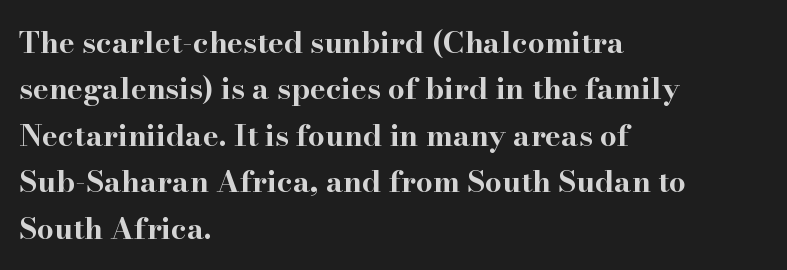
{"serif": "yes", "italic": "no", "bold": "yes", "weight": "bold", "width": "wide", "stroke_contrast": "high", "x_height": "small", "monospaced": "no", "underline": "no", "align": "left", "line_spacing": "normal", "line_spacing_ratio": 1.55, "letter_spacing": "normal", "letter_spacing_em": 0.0, "glyph_px": 30}
